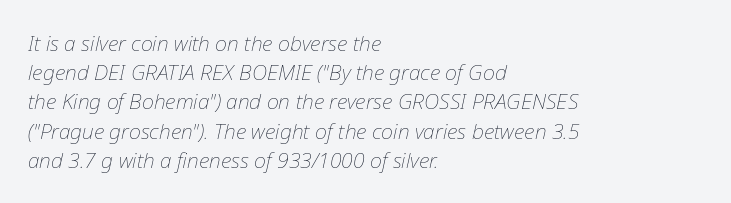
The image shows 21 px text type, italic (leaning right); set left-aligned, normal line spacing (1.39x), normal letter spacing, not underlined.
